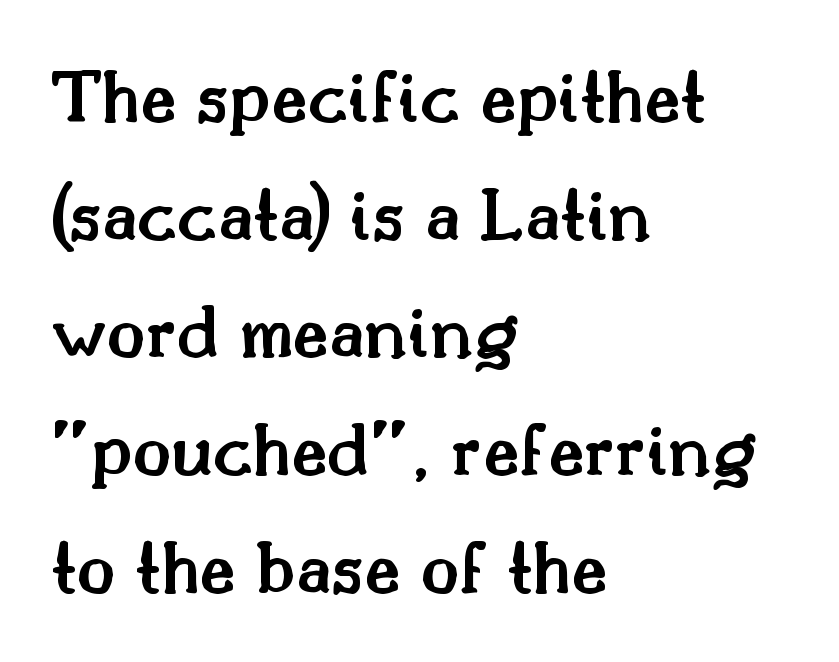
The horizontal fit of the characters is conventional and even. A somewhat darkened texture: the type is semibold rather than bold. Visually the block forms a straight wall on the left and a jagged coastline on the right. The rendering shows small feet on the letterforms — a serif design.
